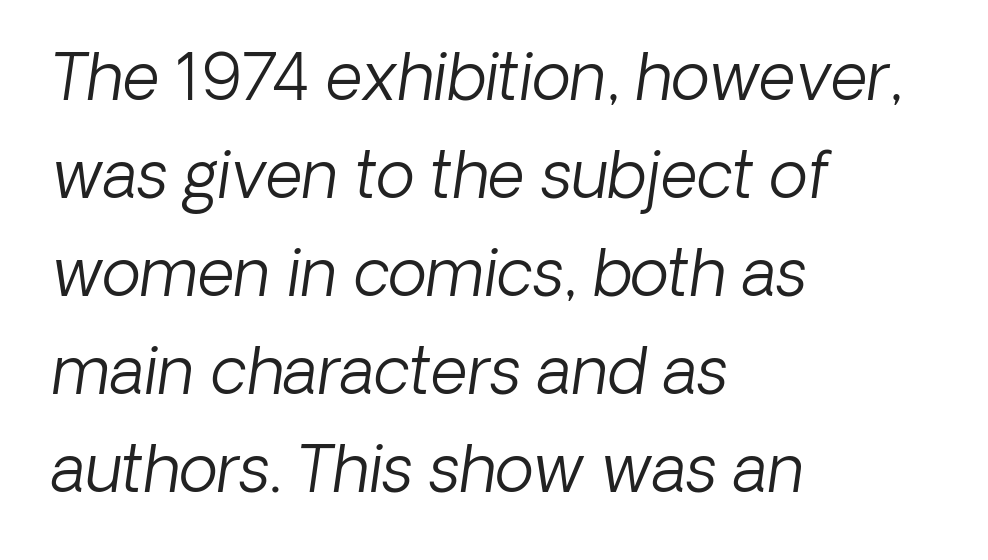
Q: Is the text bold? A: No.
Q: Is the typeface a serif or a sans-serif typeface? A: Sans-serif.
Q: Is the text underlined? A: No.
Q: How is the paragraph aligned? A: Left-aligned.
Q: Is the spacing between letters normal or unusually wide? A: Normal.
Q: Is the spacing between lines tight, normal or loose? A: Normal.
Q: Width (condensed, normal, or wide)? A: Normal.
Q: Stroke contrast? A: Low.
Q: x-height? A: Medium.
Q: Monospaced? A: No.
